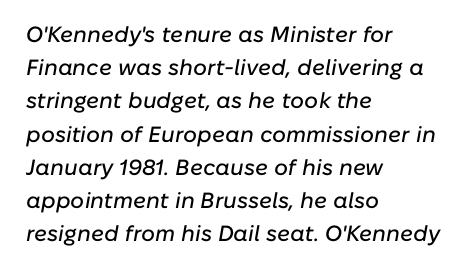
The image shows 22 px text type, italic (leaning right); set left-aligned, normal line spacing (1.51x), normal letter spacing, not underlined.
